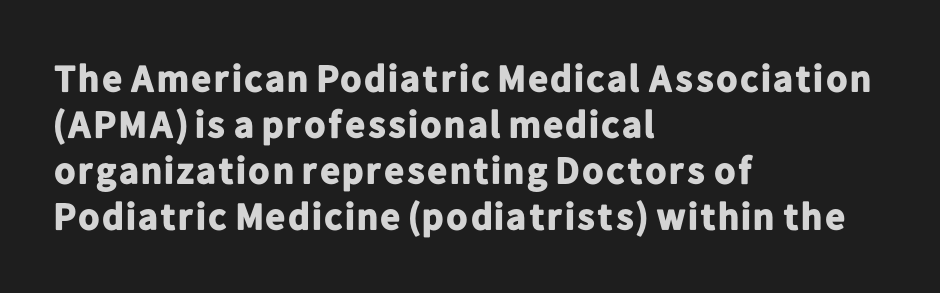
Q: Is the text bold? A: Yes.
Q: Is the text italic (slanted)? A: No, it is upright.
Q: Is the typeface a serif or a sans-serif typeface? A: Sans-serif.
Q: Is the text underlined? A: No.
Q: How is the paragraph aligned? A: Left-aligned.
Q: Is the spacing between letters normal or unusually wide? A: Normal.
Q: Width (condensed, normal, or wide)? A: Normal.
Q: Stroke contrast? A: Low.
Q: x-height? A: Medium.
Q: Monospaced? A: No.
